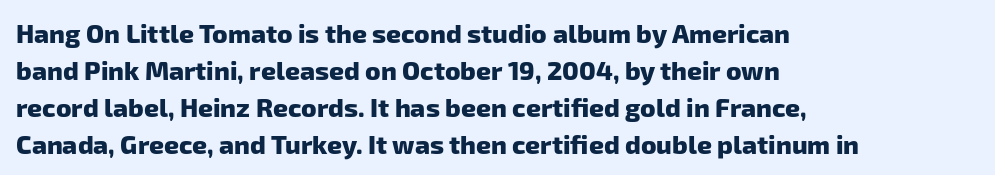
{"bold": "yes", "underline": "no", "align": "left", "line_spacing": "normal", "line_spacing_ratio": 1.42, "letter_spacing": "normal", "letter_spacing_em": 0.0, "glyph_px": 26}
